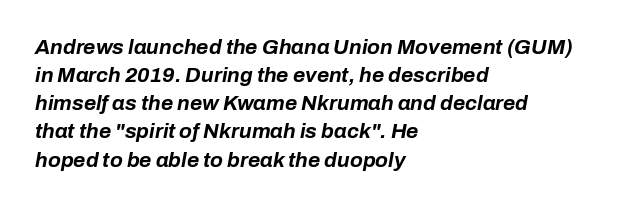
Q: Is the text bold? A: Yes.
Q: Is the text italic (slanted)? A: Yes, it leans right by about 10 degrees.
Q: Is the text underlined? A: No.
Q: How is the paragraph aligned? A: Left-aligned.
Q: Is the spacing between letters normal or unusually wide? A: Normal.
Q: Is the spacing between lines tight, normal or loose? A: Normal.
